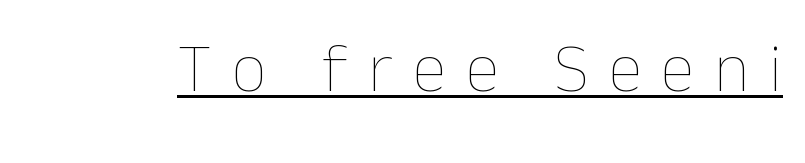
Q: Is the text bold? A: No.
Q: Is the text italic (slanted)? A: No, it is upright.
Q: Is the text underlined? A: Yes.
Q: Is the spacing between letters normal or unusually wide? A: Unusually wide.
Q: Width (condensed, normal, or wide)? A: Normal.
Q: Stroke contrast? A: Low.
Q: x-height? A: Medium.
Q: Monospaced? A: No.
